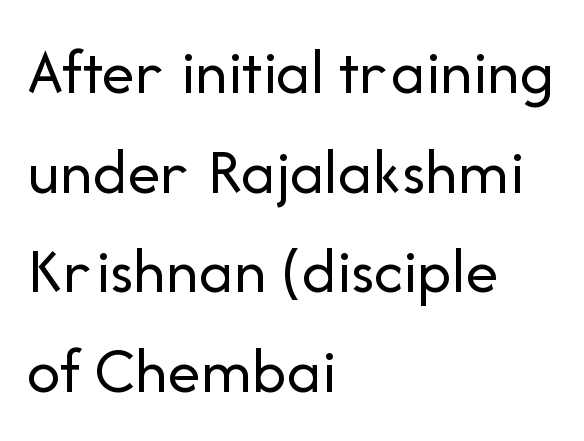
The image shows 66 px regular-weight sans-serif type, upright; set left-aligned, normal line spacing (1.51x), normal letter spacing, not underlined; low stroke contrast and a medium x-height.
